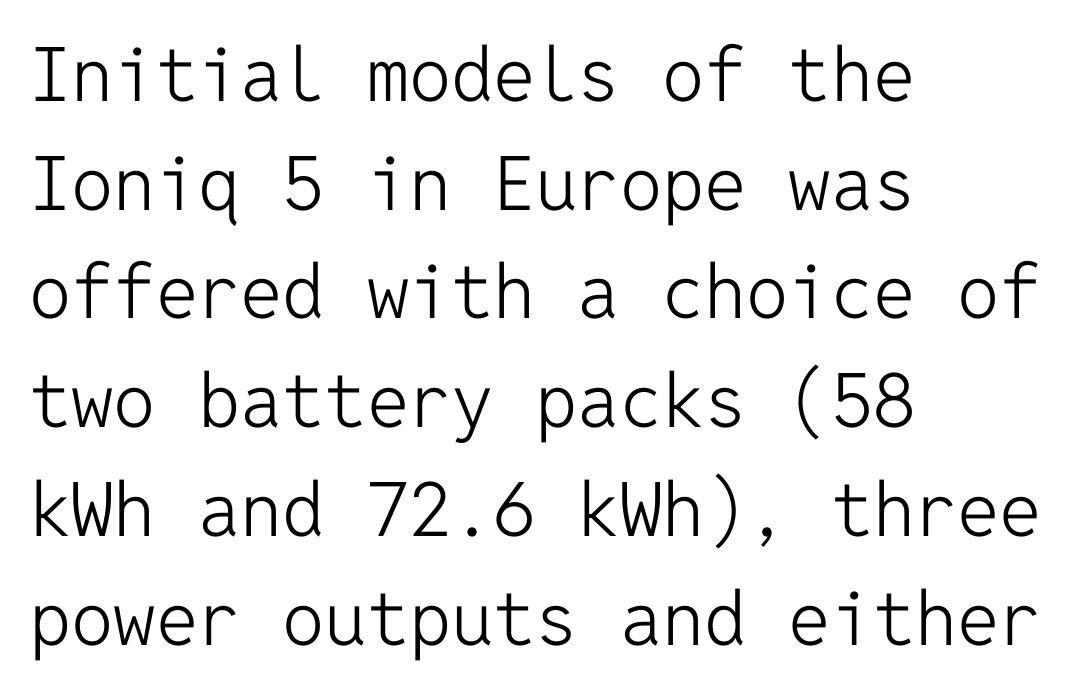
The image shows 75 px light sans-serif type, upright, monospaced; set left-aligned, normal line spacing (1.45x), normal letter spacing, not underlined; low stroke contrast and a medium x-height.
